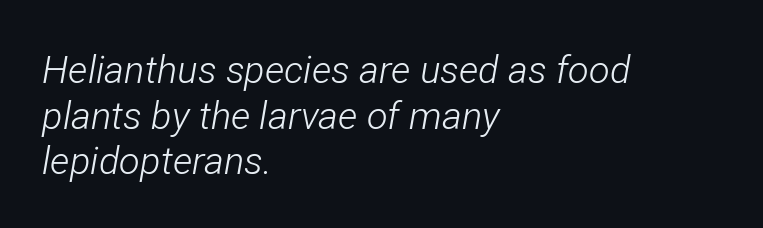
These lines were composed using italics. There is no visible air inserted between adjacent glyphs. These lines are set flush left with a ragged right edge. Spacing verdict: proportional, widths tailored to each character. Bold? No — there's no thickening of the strokes. A bare baseline throughout the passage.
